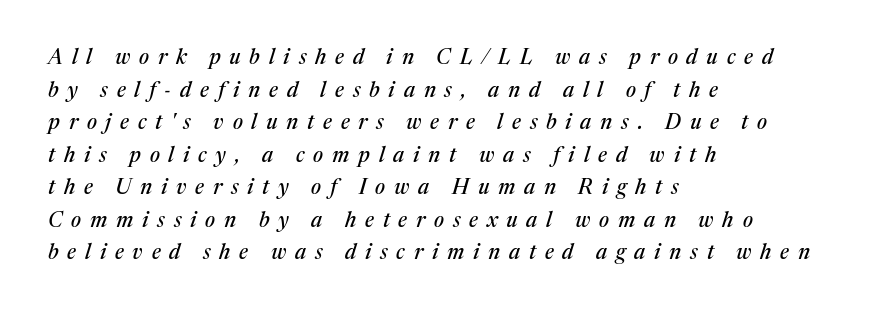
Q: Is the text italic (slanted)? A: Yes, it leans right by about 17 degrees.
Q: Is the text underlined? A: No.
Q: How is the paragraph aligned? A: Left-aligned.
Q: Is the spacing between letters normal or unusually wide? A: Unusually wide.
Q: Is the spacing between lines tight, normal or loose? A: Normal.
